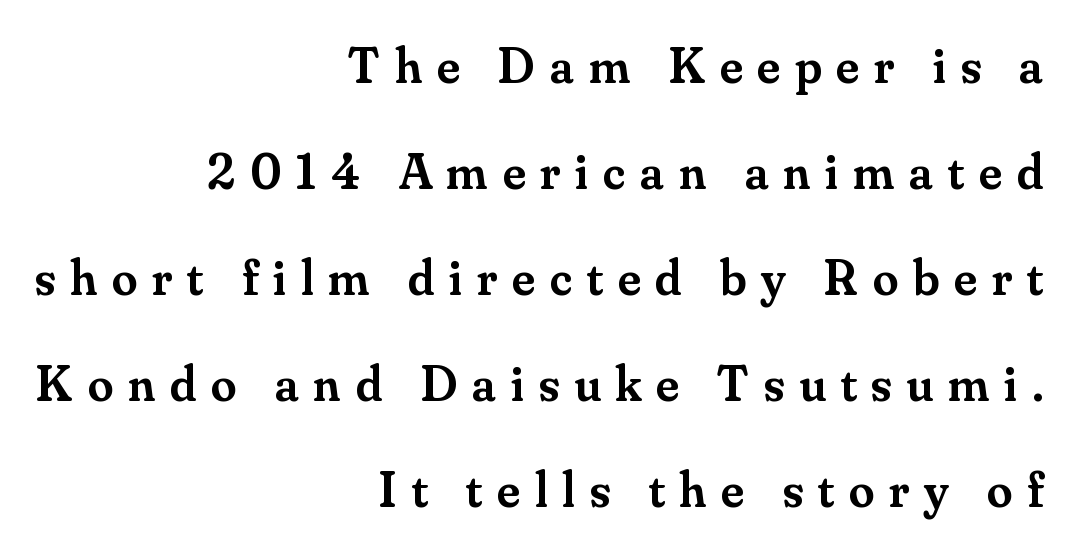
{"serif": "yes", "italic": "no", "bold": "semi", "weight": "semibold", "width": "normal", "stroke_contrast": "medium", "x_height": "small", "monospaced": "no", "underline": "no", "align": "right", "line_spacing": "loose", "line_spacing_ratio": 2.08, "letter_spacing": "wide", "letter_spacing_em": 0.29, "glyph_px": 51}
